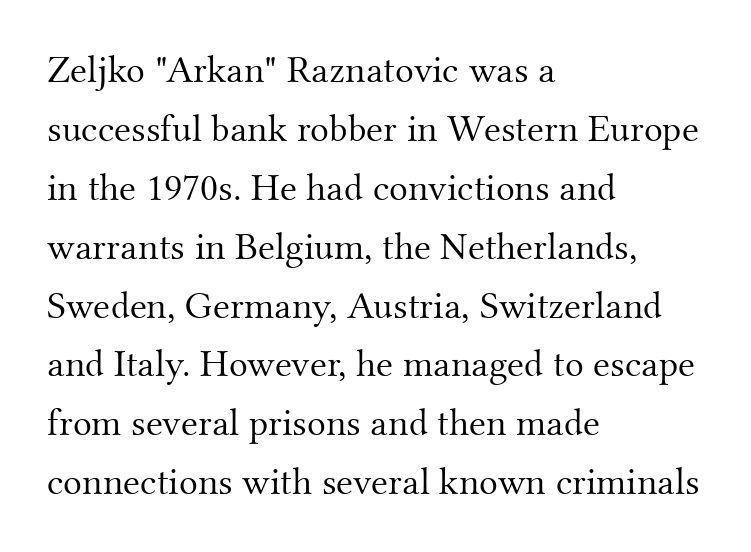
Q: Is the text bold? A: No.
Q: Is the text italic (slanted)? A: No, it is upright.
Q: Is the typeface a serif or a sans-serif typeface? A: Serif.
Q: Is the text underlined? A: No.
Q: How is the paragraph aligned? A: Left-aligned.
Q: Is the spacing between letters normal or unusually wide? A: Normal.
Q: Is the spacing between lines tight, normal or loose? A: Normal.
Q: Width (condensed, normal, or wide)? A: Normal.
Q: Stroke contrast? A: Medium.
Q: x-height? A: Small.
Q: Monospaced? A: No.
